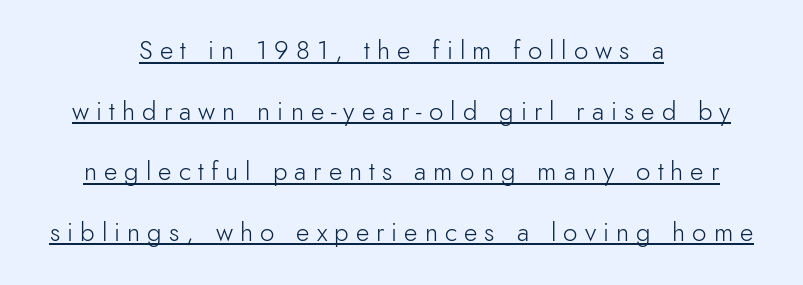
{"italic": "no", "bold": "no", "underline": "yes", "align": "center", "line_spacing": "loose", "line_spacing_ratio": 2.33, "letter_spacing": "wide", "letter_spacing_em": 0.27, "glyph_px": 26}
